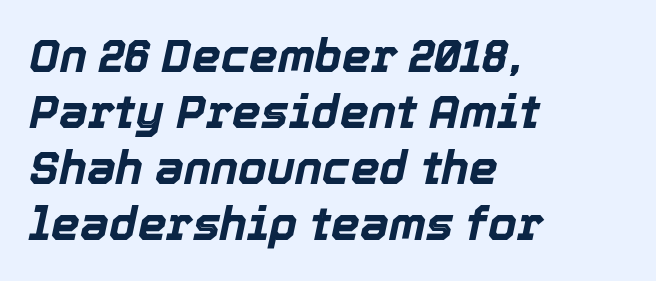
The image shows 46 px bold type, italic (leaning right); set left-aligned, line spacing 1.22x, normal letter spacing, not underlined; a medium x-height.
